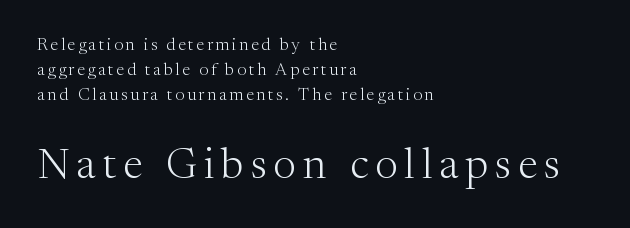
{"serif": "yes", "italic": "no", "bold": "no", "weight": "light", "width": "normal", "stroke_contrast": "medium", "x_height": "medium", "monospaced": "no", "underline": "no", "align": "left", "line_spacing": "normal", "line_spacing_ratio": 1.47, "larger_block": "second", "size_ratio": 2.53, "glyph_px": 43}
